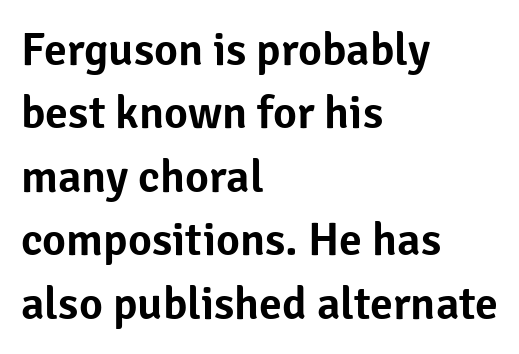
The typeface chosen for these lines omits serifs. Teacher's note: observe the even left margin — that is flush-left alignment. Note the varied advance widths — an 'i' is clearly narrower than an 'm'. Designer's note — italics off, roman on. Reading down the column, the eye jumps a familiar distance to each next line. Glance below the letters and you will spot only blank space.
